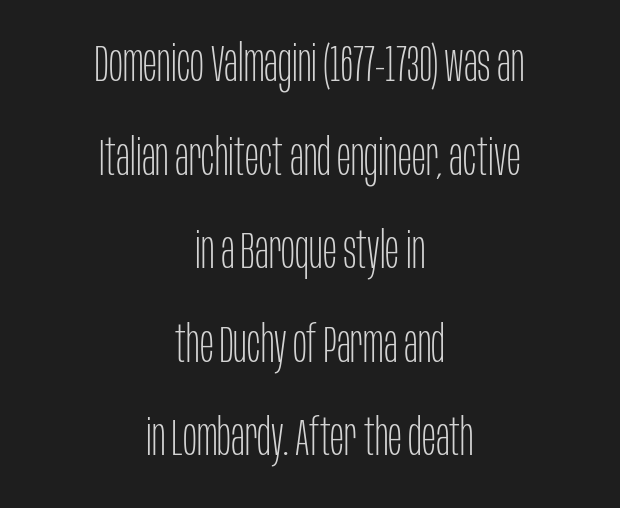
{"serif": "no", "italic": "no", "bold": "no", "weight": "thin", "width": "condensed", "stroke_contrast": "low", "x_height": "large", "monospaced": "no", "underline": "no", "align": "center", "line_spacing_ratio": 1.8, "letter_spacing": "normal", "letter_spacing_em": 0.0, "glyph_px": 52}
